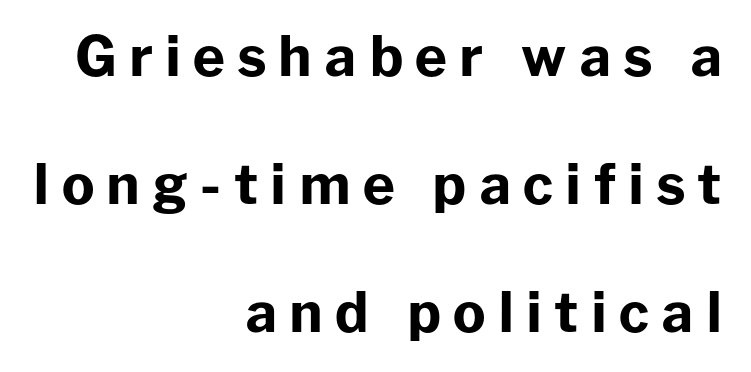
Q: Is the text bold? A: Yes.
Q: Is the text italic (slanted)? A: No, it is upright.
Q: Is the typeface a serif or a sans-serif typeface? A: Sans-serif.
Q: Is the text underlined? A: No.
Q: How is the paragraph aligned? A: Right-aligned.
Q: Is the spacing between letters normal or unusually wide? A: Unusually wide.
Q: Is the spacing between lines tight, normal or loose? A: Loose.
Q: Width (condensed, normal, or wide)? A: Normal.
Q: Stroke contrast? A: Low.
Q: x-height? A: Medium.
Q: Monospaced? A: No.
